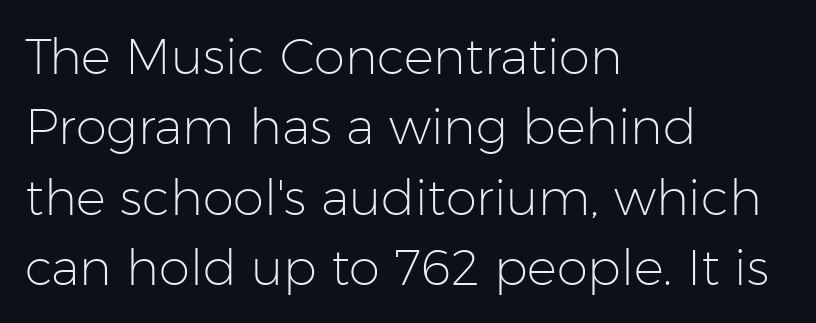
Q: Is the text bold? A: No.
Q: Is the text italic (slanted)? A: No, it is upright.
Q: Is the typeface a serif or a sans-serif typeface? A: Sans-serif.
Q: Is the text underlined? A: No.
Q: How is the paragraph aligned? A: Left-aligned.
Q: Is the spacing between letters normal or unusually wide? A: Normal.
Q: Is the spacing between lines tight, normal or loose? A: Normal.
Q: Width (condensed, normal, or wide)? A: Normal.
Q: Stroke contrast? A: Low.
Q: x-height? A: Medium.
Q: Monospaced? A: No.
